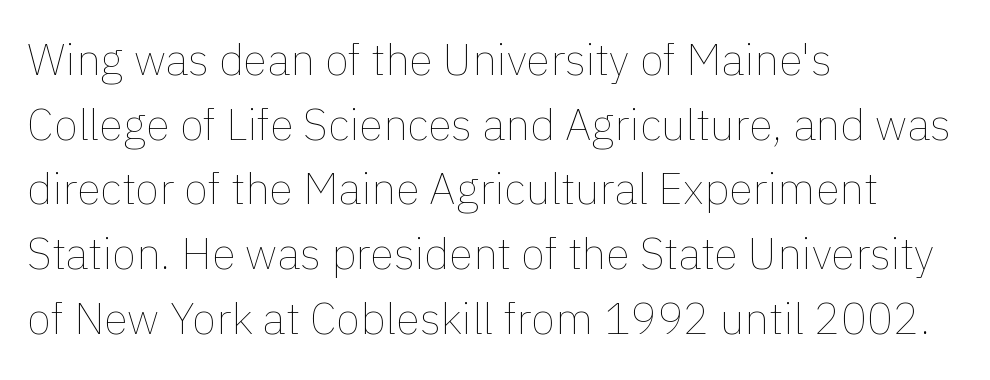
Q: Is the text bold? A: No.
Q: Is the text italic (slanted)? A: No, it is upright.
Q: Is the text underlined? A: No.
Q: How is the paragraph aligned? A: Left-aligned.
Q: Is the spacing between letters normal or unusually wide? A: Normal.
Q: Is the spacing between lines tight, normal or loose? A: Normal.
Q: Width (condensed, normal, or wide)? A: Normal.
Q: Stroke contrast? A: Low.
Q: x-height? A: Medium.
Q: Monospaced? A: No.
